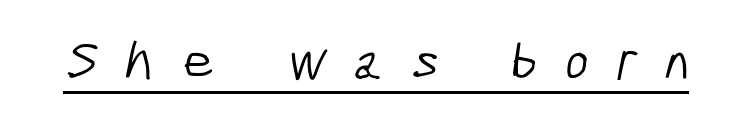
Students, note that the glyphs here are deliberately spaced far apart. Note the varied advance widths — an 'i' is clearly narrower than an 'm'. A rule runs beneath these lines of type. Stems here are at most as thick as an everyday book face.
